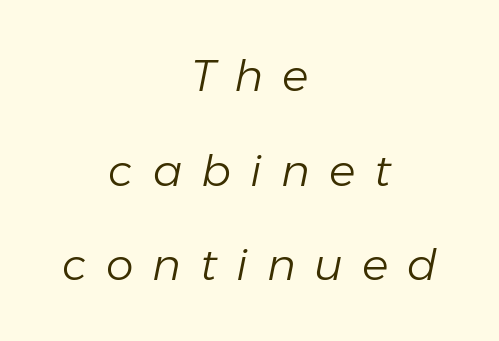
{"italic": "yes", "lean": "right", "slant_degrees": 11, "bold": "no", "weight": "light", "width": "normal", "stroke_contrast": "low", "x_height": "medium", "monospaced": "no", "underline": "no", "align": "center", "line_spacing": "loose", "line_spacing_ratio": 2.15, "letter_spacing": "wide", "letter_spacing_em": 0.43, "glyph_px": 44}
